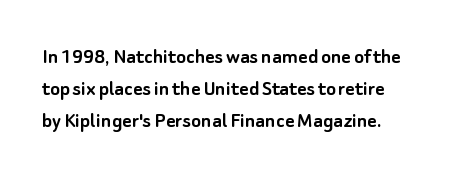
The image shows 23 px text type, upright; set left-aligned, normal line spacing (1.39x), normal letter spacing, not underlined.
